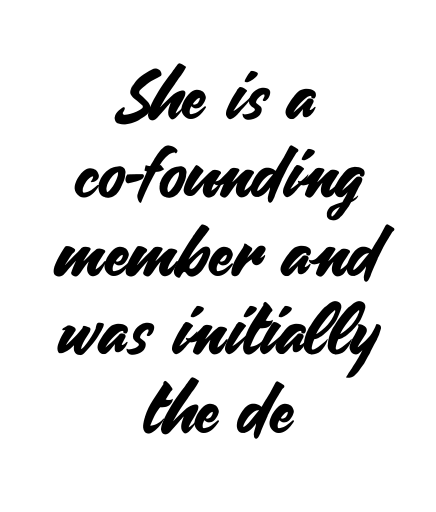
Each word holds together tightly as a unit, with standard inter-letter gaps. Unlike a traditional serif, this face leaves its strokes unadorned. You could not count columns in this text — the font is proportionally spaced.
